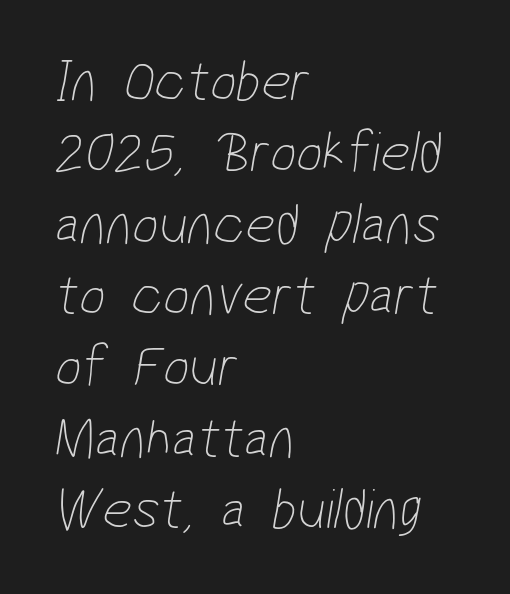
{"serif": "no", "bold": "no", "weight": "thin", "width": "condensed", "stroke_contrast": "low", "x_height": "medium", "monospaced": "no", "underline": "no", "align": "left", "line_spacing_ratio": 1.23, "letter_spacing": "normal", "letter_spacing_em": 0.0, "glyph_px": 58}
